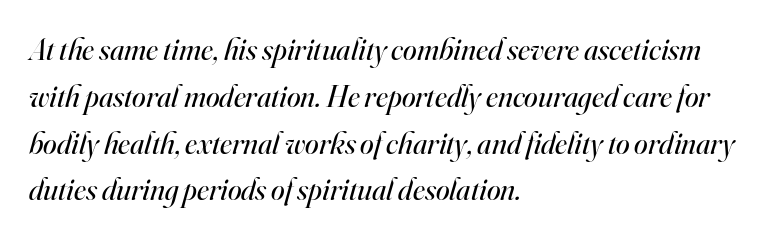
{"serif": "yes", "italic": "yes", "lean": "right", "slant_degrees": 16, "bold": "no", "weight": "regular", "width": "normal", "stroke_contrast": "high", "x_height": "small", "monospaced": "no", "underline": "no", "align": "left", "line_spacing": "normal", "line_spacing_ratio": 1.51, "letter_spacing": "normal", "letter_spacing_em": 0.0, "glyph_px": 31}
